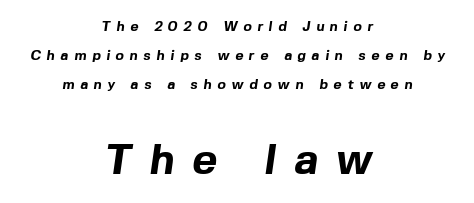
Q: Is the text bold? A: Yes.
Q: Is the typeface a serif or a sans-serif typeface? A: Sans-serif.
Q: Is the text underlined? A: No.
Q: How is the paragraph aligned? A: Centered.
Q: Is the spacing between letters normal or unusually wide? A: Unusually wide.
Q: Is the spacing between lines tight, normal or loose? A: Loose.
Q: Which block of text is set in a larger size, the first (top) or the second (bottom)? A: The second (bottom) one.
Q: Width (condensed, normal, or wide)? A: Normal.
Q: x-height? A: Medium.
Q: Monospaced? A: No.
